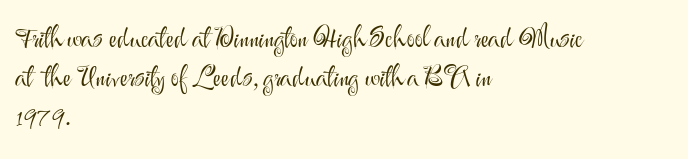
The image shows 28 px light sans-serif type; set left-aligned, normal line spacing (1.4x), normal letter spacing, not underlined; medium stroke contrast and a small x-height.
